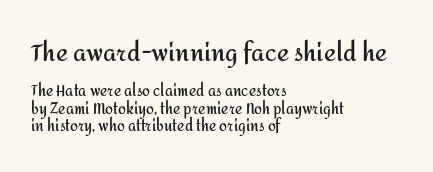
Q: Is the text bold? A: Yes.
Q: Is the text italic (slanted)? A: No, it is upright.
Q: Is the text underlined? A: No.
Q: How is the paragraph aligned? A: Left-aligned.
Q: Is the spacing between letters normal or unusually wide? A: Normal.
Q: Which block of text is set in a larger size, the first (top) or the second (bottom)? A: The first (top) one.
